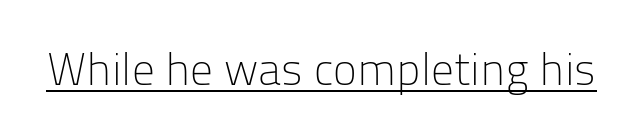
The image shows 45 px light sans-serif type, upright; set normal letter spacing, underlined; low stroke contrast and a medium x-height.
